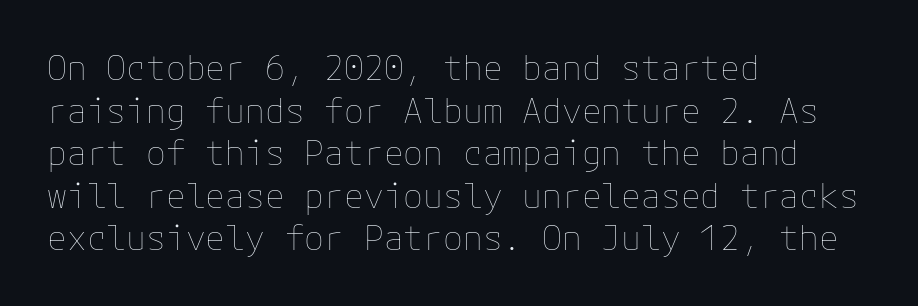
Q: Is the text bold? A: No.
Q: Is the text italic (slanted)? A: No, it is upright.
Q: Is the text underlined? A: No.
Q: How is the paragraph aligned? A: Left-aligned.
Q: Is the spacing between letters normal or unusually wide? A: Normal.
Q: Is the spacing between lines tight, normal or loose? A: Normal.
Q: Width (condensed, normal, or wide)? A: Normal.
Q: Stroke contrast? A: Low.
Q: x-height? A: Medium.
